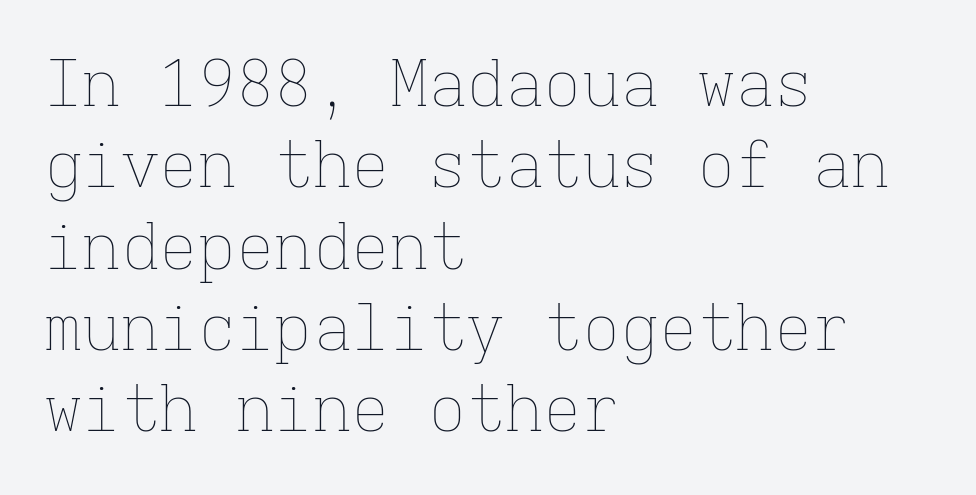
Q: Is the text bold? A: No.
Q: Is the text italic (slanted)? A: No, it is upright.
Q: Is the text underlined? A: No.
Q: How is the paragraph aligned? A: Left-aligned.
Q: Is the spacing between letters normal or unusually wide? A: Normal.
Q: Is the spacing between lines tight, normal or loose? A: Normal.
Q: Width (condensed, normal, or wide)? A: Normal.
Q: Stroke contrast? A: Low.
Q: x-height? A: Medium.
Q: Monospaced? A: Yes.
